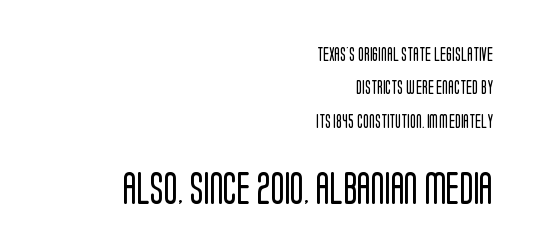
The image shows 32 px regular-weight, condensed sans-serif type, upright; set right-aligned, loose line spacing (2.38x), normal letter spacing, not underlined; the second (bottom) block is 2.29x larger; low stroke contrast and a large x-height.
